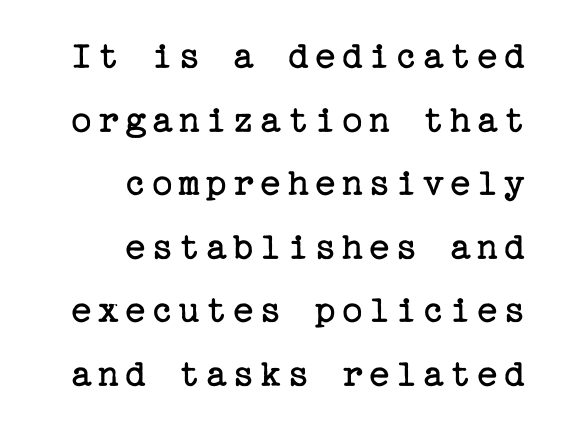
Q: Is the text bold? A: No.
Q: Is the text italic (slanted)? A: No, it is upright.
Q: Is the typeface a serif or a sans-serif typeface? A: Serif.
Q: Is the text underlined? A: No.
Q: How is the paragraph aligned? A: Right-aligned.
Q: Is the spacing between lines tight, normal or loose? A: Normal.
Q: Width (condensed, normal, or wide)? A: Normal.
Q: Stroke contrast? A: Low.
Q: x-height? A: Medium.
